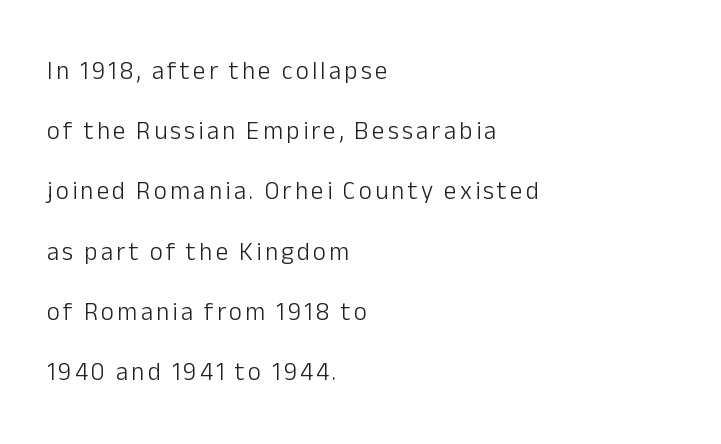
Q: Is the text bold? A: No.
Q: Is the text italic (slanted)? A: No, it is upright.
Q: Is the text underlined? A: No.
Q: How is the paragraph aligned? A: Left-aligned.
Q: Is the spacing between lines tight, normal or loose? A: Loose.
